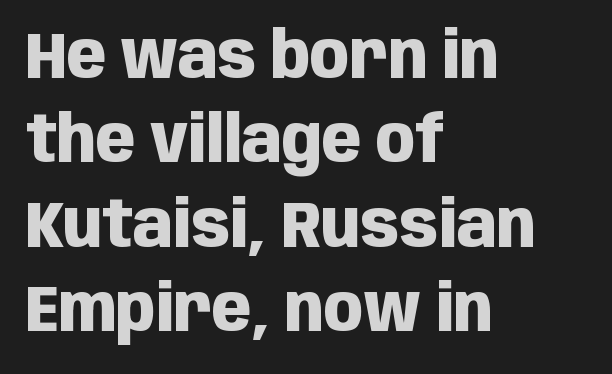
Q: Is the text bold? A: Yes.
Q: Is the text italic (slanted)? A: No, it is upright.
Q: Is the typeface a serif or a sans-serif typeface? A: Sans-serif.
Q: Is the text underlined? A: No.
Q: How is the paragraph aligned? A: Left-aligned.
Q: Is the spacing between letters normal or unusually wide? A: Normal.
Q: Is the spacing between lines tight, normal or loose? A: Normal.
Q: Width (condensed, normal, or wide)? A: Condensed.
Q: Stroke contrast? A: Low.
Q: x-height? A: Large.
Q: Monospaced? A: No.
